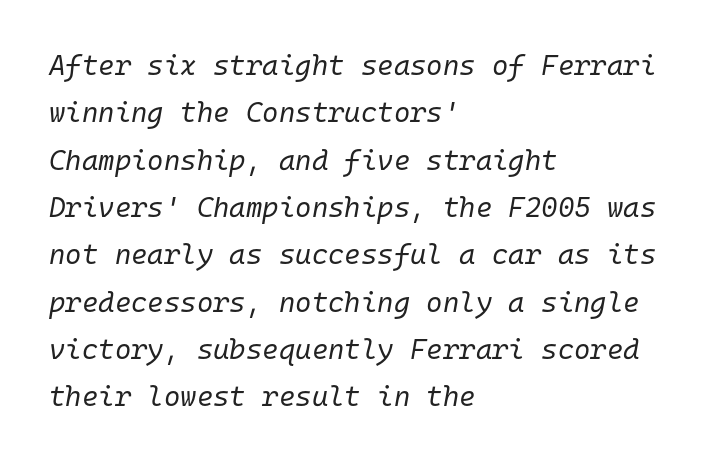
The image shows 28 px regular-weight type, italic (leaning right), monospaced; set left-aligned, normal line spacing (1.69x), normal letter spacing, not underlined; low stroke contrast and a medium x-height.
